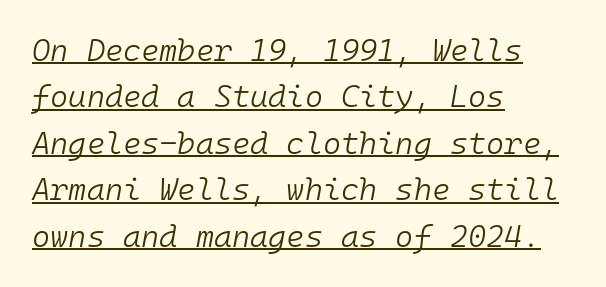
{"italic": "yes", "lean": "right", "slant_degrees": 10, "bold": "no", "weight": "light", "width": "normal", "stroke_contrast": "low", "x_height": "medium", "monospaced": "yes", "underline": "yes", "align": "left", "line_spacing": "normal", "line_spacing_ratio": 1.5, "letter_spacing": "normal", "letter_spacing_em": 0.0, "glyph_px": 31}
